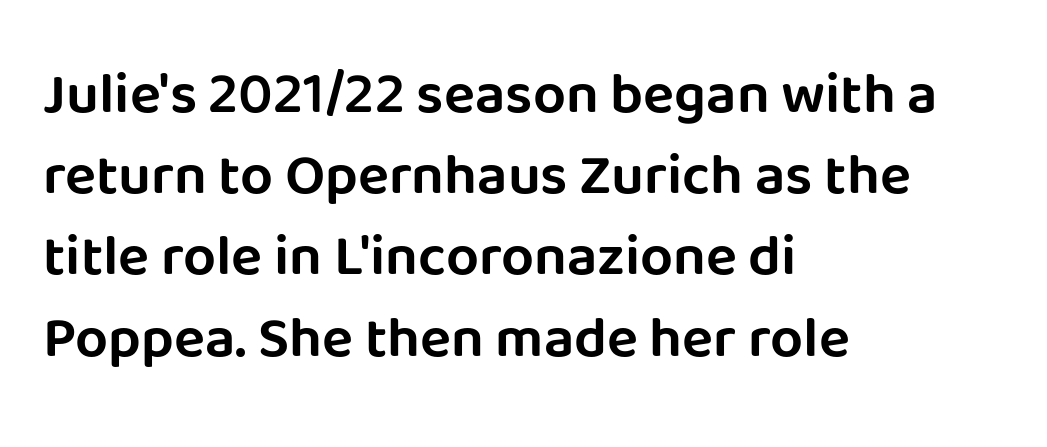
The image shows 58 px sans-serif type, upright; set left-aligned, normal line spacing (1.4x), normal letter spacing, not underlined; low stroke contrast and a large x-height.
